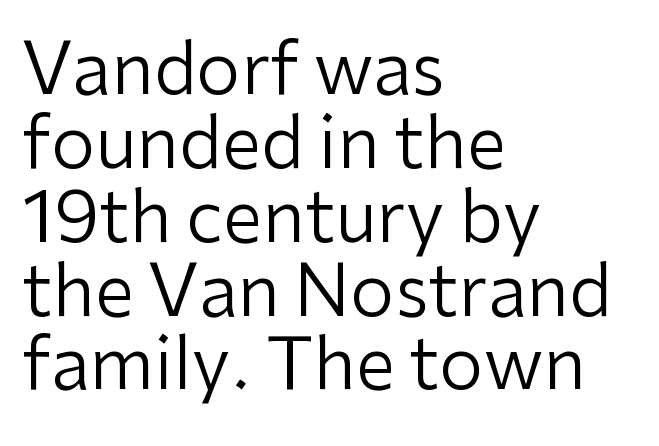
Q: Is the text bold? A: No.
Q: Is the text italic (slanted)? A: No, it is upright.
Q: Is the typeface a serif or a sans-serif typeface? A: Sans-serif.
Q: Is the text underlined? A: No.
Q: How is the paragraph aligned? A: Left-aligned.
Q: Is the spacing between letters normal or unusually wide? A: Normal.
Q: Is the spacing between lines tight, normal or loose? A: Tight.
Q: Width (condensed, normal, or wide)? A: Normal.
Q: Stroke contrast? A: Low.
Q: x-height? A: Medium.
Q: Monospaced? A: No.
